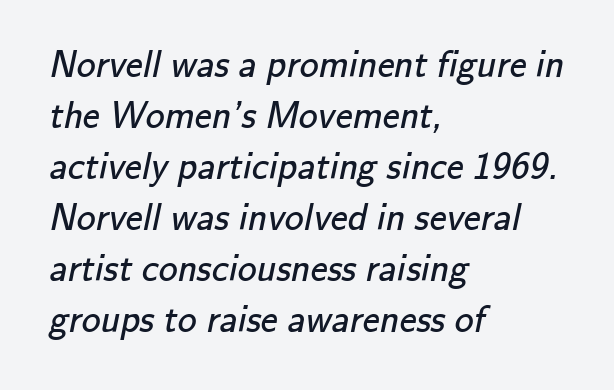
The image shows 38 px regular-weight sans-serif type; set left-aligned, normal line spacing (1.34x), normal letter spacing, not underlined; low stroke contrast and a small x-height.
